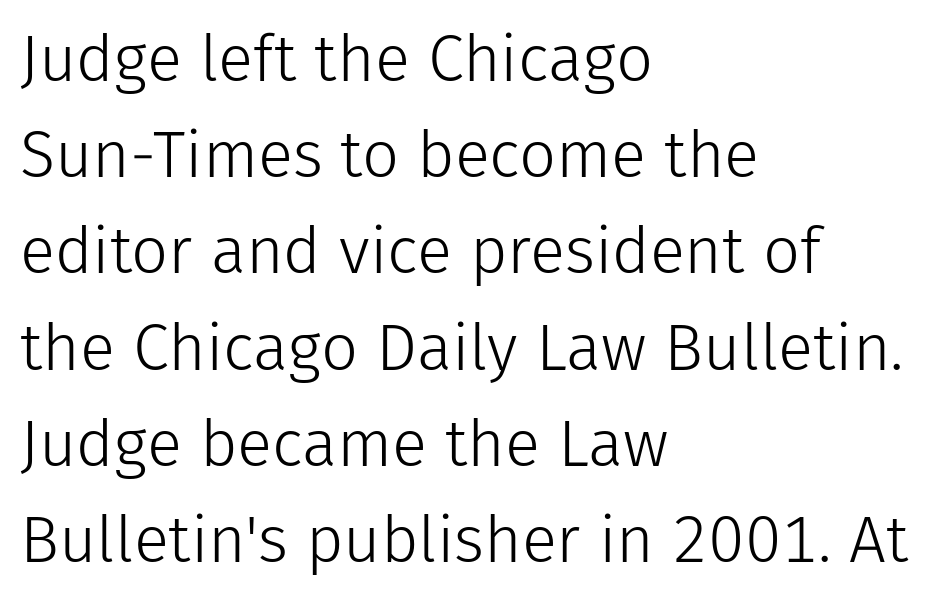
The image shows 65 px light sans-serif type, upright; set left-aligned, normal line spacing (1.48x), normal letter spacing, not underlined; low stroke contrast and a medium x-height.
